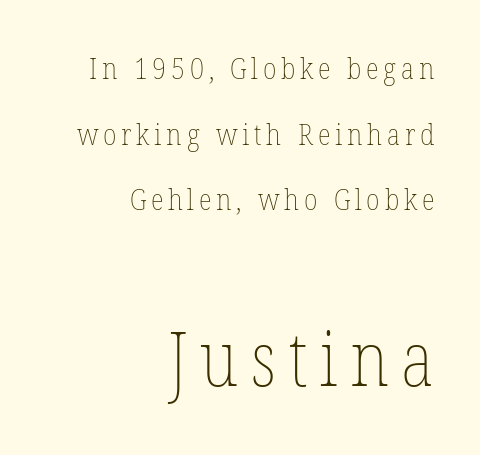
The image shows 76 px thin, condensed type, upright; set right-aligned, loose line spacing (2.19x), not underlined; the second (bottom) block is 2.53x larger; low stroke contrast and a medium x-height.
